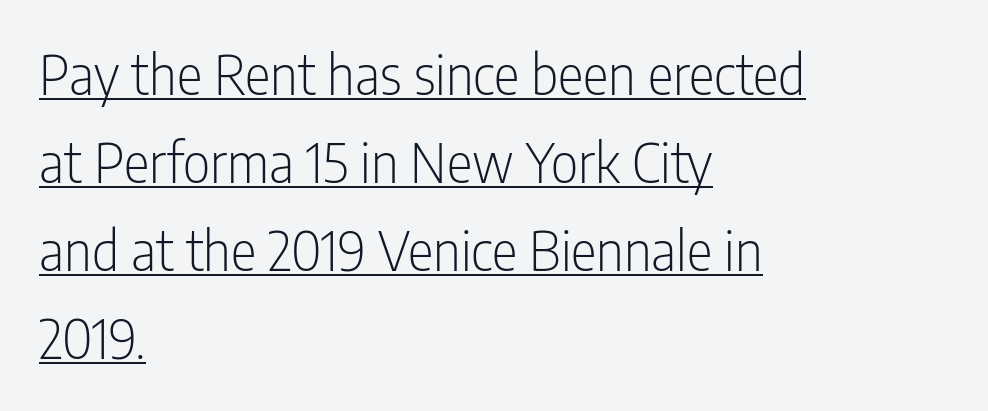
The typesetter chose a ragged-right arrangement here. What kind of face is this? One without serifs — a sans. Is there any slant? The stems are plumb. The face used here is proportionally spaced, like ordinary book or web type. Stems here are at most as thick as an everyday book face.
